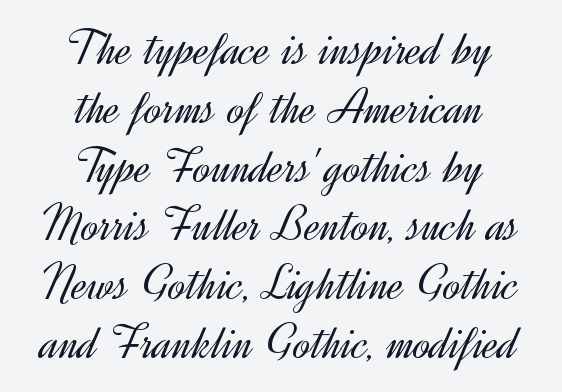
Q: Is the text bold? A: No.
Q: Is the text italic (slanted)? A: Yes.
Q: Is the typeface a serif or a sans-serif typeface? A: Sans-serif.
Q: Is the text underlined? A: No.
Q: How is the paragraph aligned? A: Centered.
Q: Is the spacing between letters normal or unusually wide? A: Normal.
Q: Is the spacing between lines tight, normal or loose? A: Tight.
Q: Width (condensed, normal, or wide)? A: Normal.
Q: x-height? A: Small.
Q: Monospaced? A: No.
